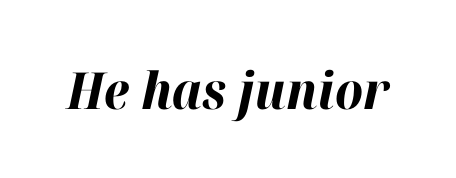
Every letter is thick-stroked: bold, no question. In terms of posture, this sample is oblique. There is no visible air inserted between adjacent glyphs. Quick note: underline off. Varying glyph widths throughout — classic text-font behaviour.
